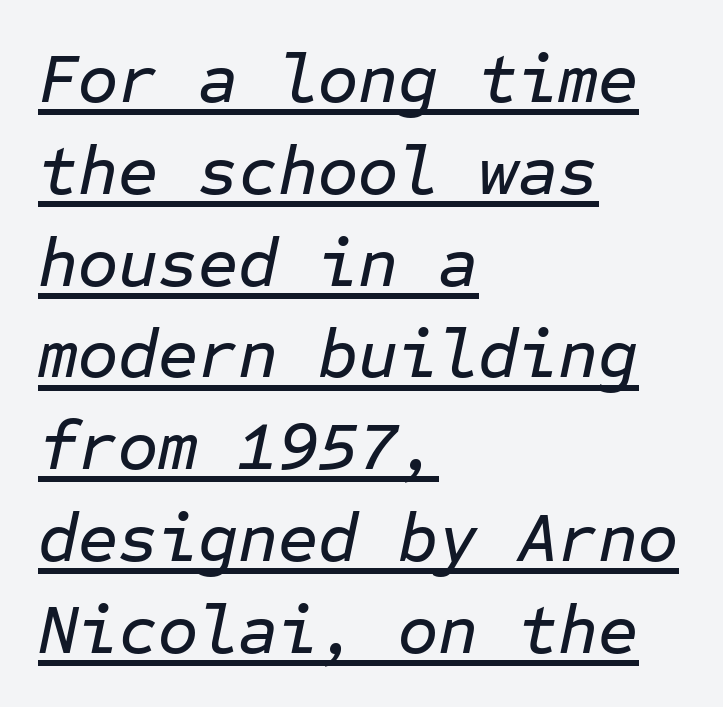
{"italic": "yes", "lean": "right", "slant_degrees": 12, "width": "normal", "stroke_contrast": "low", "x_height": "medium", "monospaced": "yes", "underline": "yes", "align": "left", "line_spacing": "normal", "line_spacing_ratio": 1.33, "letter_spacing": "normal", "letter_spacing_em": 0.0, "glyph_px": 69}
